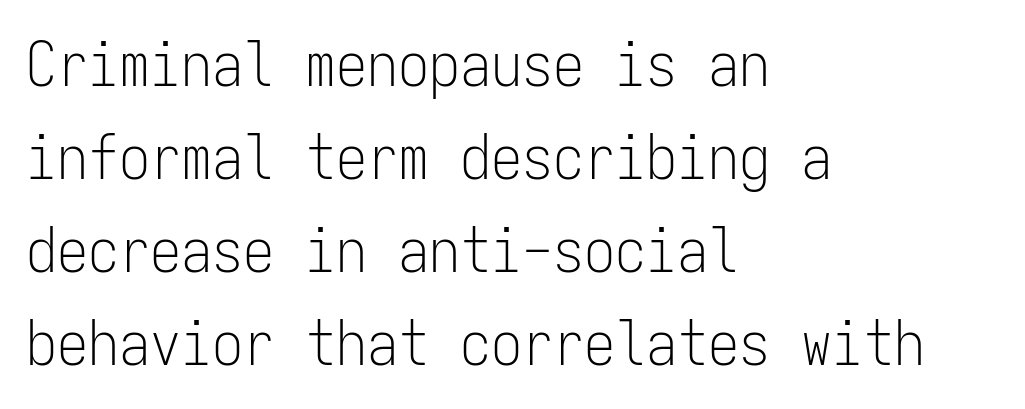
The image shows 62 px light, condensed sans-serif type, upright, monospaced; set left-aligned, normal line spacing (1.5x), normal letter spacing, not underlined; low stroke contrast and a medium x-height.
